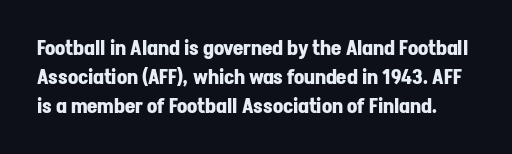
{"italic": "no", "bold": "yes", "underline": "no", "line_spacing": "normal", "line_spacing_ratio": 1.44, "letter_spacing": "normal", "letter_spacing_em": 0.0, "glyph_px": 20}
